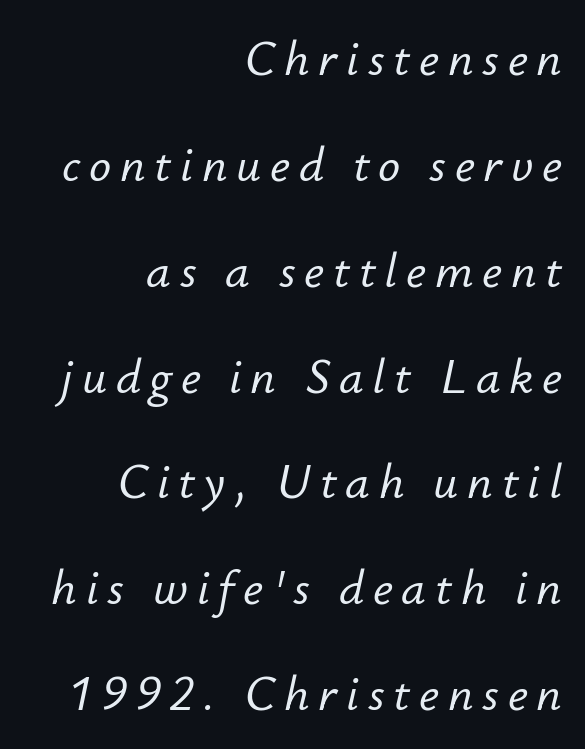
{"italic": "yes", "lean": "right", "slant_degrees": 12, "width": "normal", "stroke_contrast": "low", "x_height": "small", "monospaced": "no", "underline": "no", "align": "right", "line_spacing": "loose", "line_spacing_ratio": 2.16, "glyph_px": 49}
